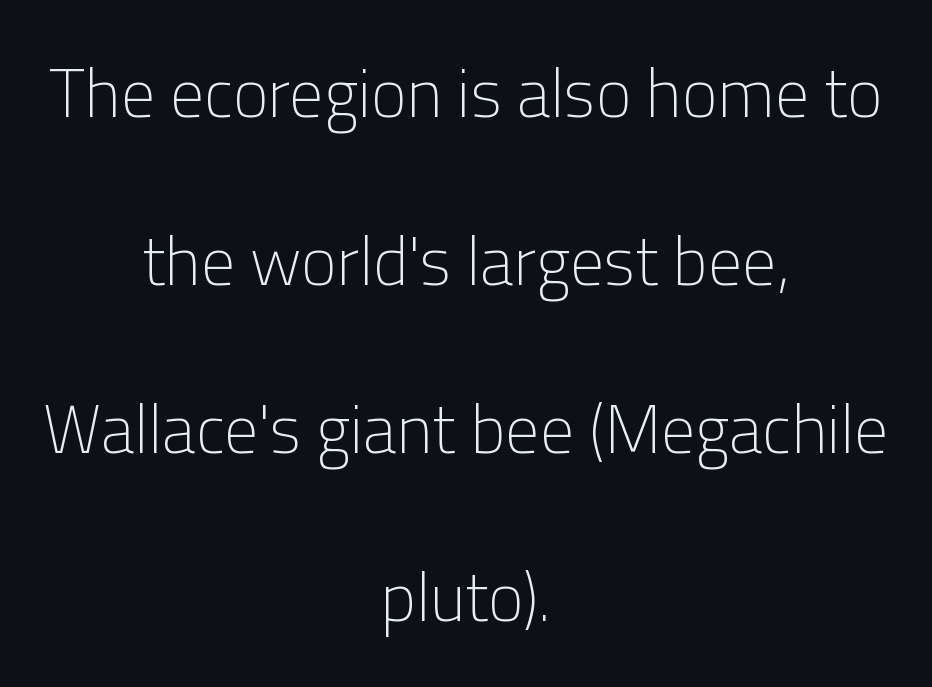
The image shows 68 px light sans-serif type, upright; set centered, loose line spacing (2.47x), normal letter spacing, not underlined; low stroke contrast and a medium x-height.
